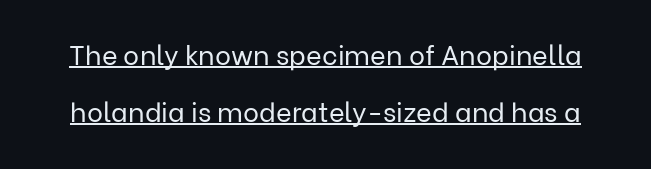
How would I describe the line gaps? Wide and relaxed. No italicization has been applied; the sample stays upright. Glyph-to-glyph distance matches everyday printed text. Stroke mass is kept to a normal reading level or below. Decoration check: the copy is underlined.
